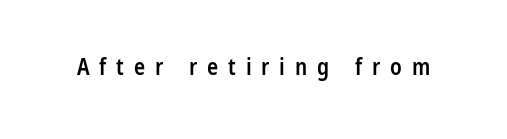
Italic: no, the glyphs are upright roman. Decoration check: the copy has no underline. Does extra space separate the letters? Yes, quite a lot of it. The typesetting leans somewhat heavy: a semibold.
